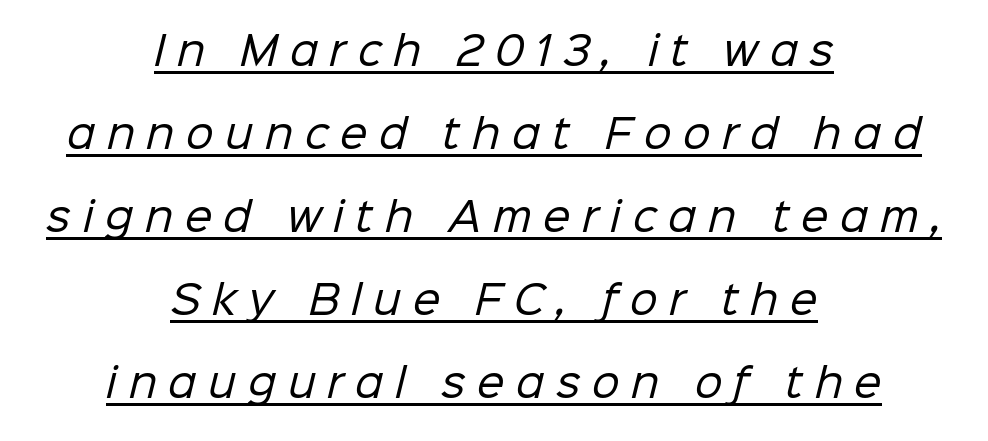
The image shows 39 px regular-weight sans-serif type; set centered, loose line spacing (2.13x), unusually wide letter spacing (+0.3 em), underlined; low stroke contrast and a medium x-height.
